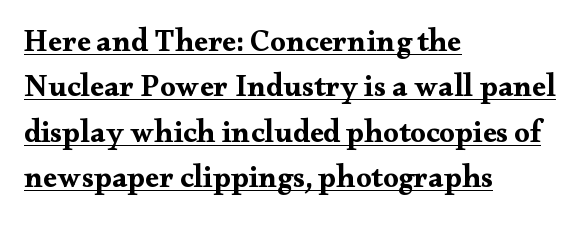
Whoever set this chose a conventional vertical rhythm. Casual observation: everything's shoved over to the left. The horizontal fit of the characters is conventional and even. Here the designer chose a conventional face with non-uniform glyph widths. Little horizontal feet cap the strokes, marking this as serif type. Somebody hit Ctrl+U on this one — the words are underlined.
